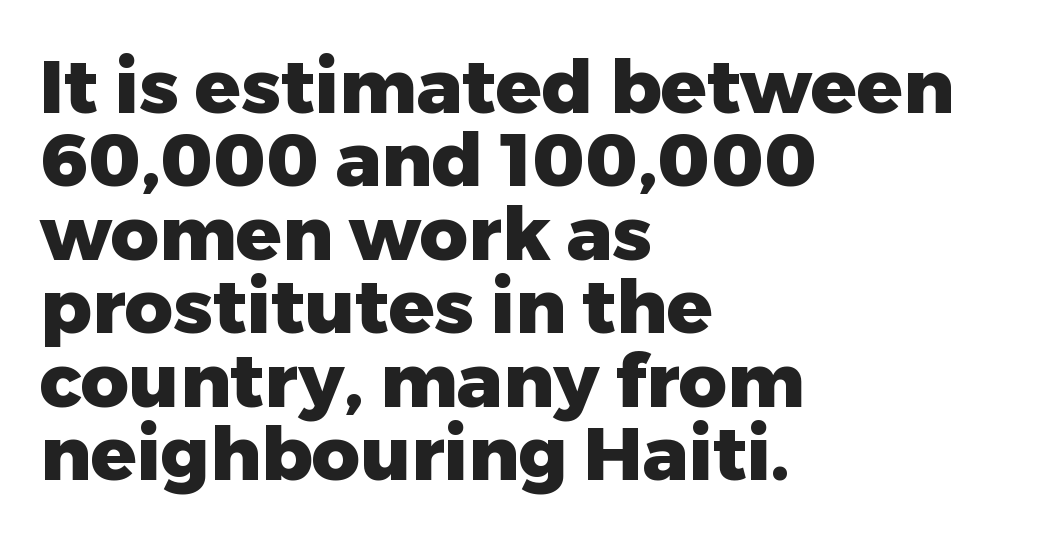
The image shows 75 px heavy sans-serif type, upright; set left-aligned, tight line spacing (0.98x), normal letter spacing, not underlined; low stroke contrast and a medium x-height.
